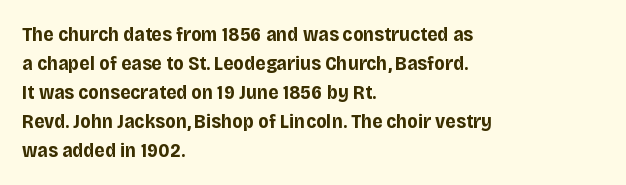
Q: Is the text bold? A: Yes.
Q: Is the text italic (slanted)? A: No, it is upright.
Q: Is the text underlined? A: No.
Q: How is the paragraph aligned? A: Left-aligned.
Q: Is the spacing between letters normal or unusually wide? A: Normal.
Q: Is the spacing between lines tight, normal or loose? A: Normal.
